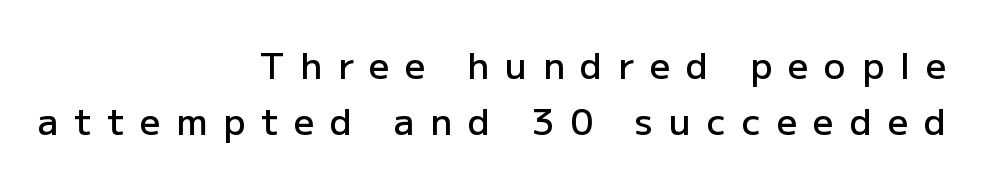
Q: Is the text bold? A: Semi-bold.
Q: Is the text italic (slanted)? A: No, it is upright.
Q: Is the typeface a serif or a sans-serif typeface? A: Sans-serif.
Q: Is the text underlined? A: No.
Q: How is the paragraph aligned? A: Right-aligned.
Q: Is the spacing between letters normal or unusually wide? A: Unusually wide.
Q: Is the spacing between lines tight, normal or loose? A: Normal.
Q: Width (condensed, normal, or wide)? A: Normal.
Q: Stroke contrast? A: Low.
Q: x-height? A: Medium.
Q: Monospaced? A: No.
